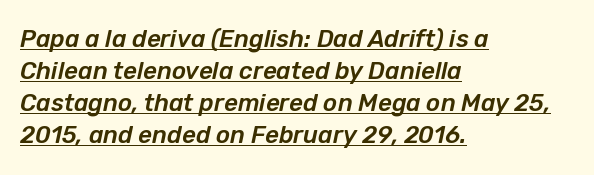
The image shows 24 px text type, italic (leaning right); set left-aligned, normal line spacing (1.33x), normal letter spacing, underlined.
